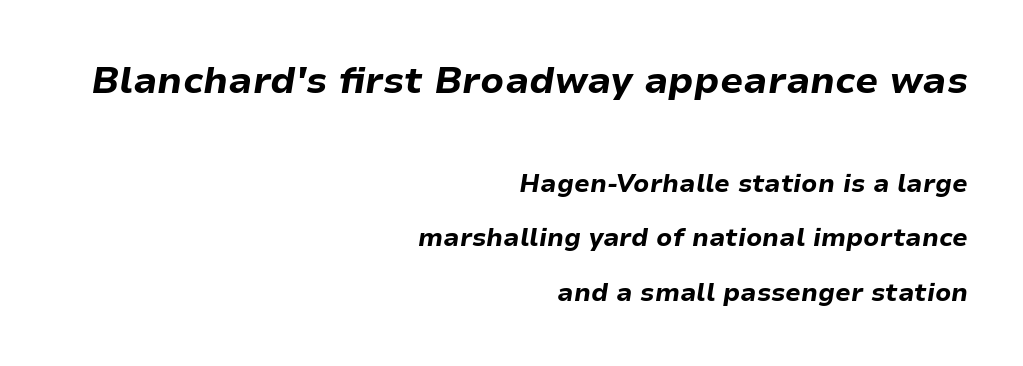
Words appear dense and cohesive because spacing is normal. Airy leading. Anything drawn beneath the words? Only blank space. This is heavy type, rendered in bold. Tall strokes in this sample are angled rather than plumb. Alignment: flush right.
